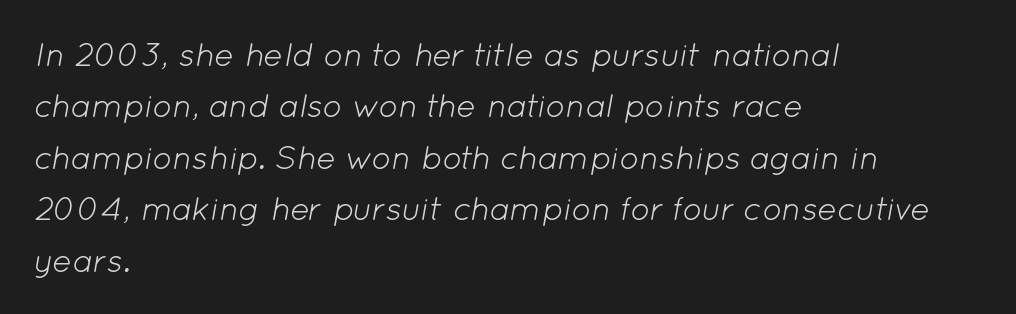
{"italic": "yes", "lean": "right", "slant_degrees": 12, "bold": "no", "weight": "light", "width": "normal", "stroke_contrast": "low", "x_height": "medium", "monospaced": "no", "underline": "no", "align": "left", "line_spacing": "normal", "line_spacing_ratio": 1.56, "letter_spacing": "normal", "letter_spacing_em": 0.0, "glyph_px": 33}
